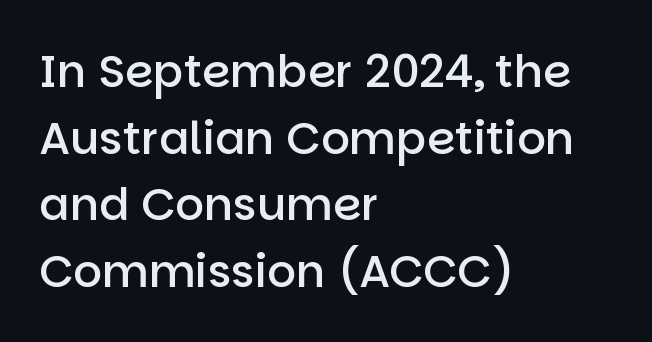
Q: Is the text bold? A: Semi-bold.
Q: Is the text italic (slanted)? A: No, it is upright.
Q: Is the typeface a serif or a sans-serif typeface? A: Sans-serif.
Q: Is the text underlined? A: No.
Q: How is the paragraph aligned? A: Left-aligned.
Q: Is the spacing between letters normal or unusually wide? A: Normal.
Q: Is the spacing between lines tight, normal or loose? A: Normal.
Q: Width (condensed, normal, or wide)? A: Normal.
Q: Stroke contrast? A: Low.
Q: x-height? A: Large.
Q: Monospaced? A: No.
